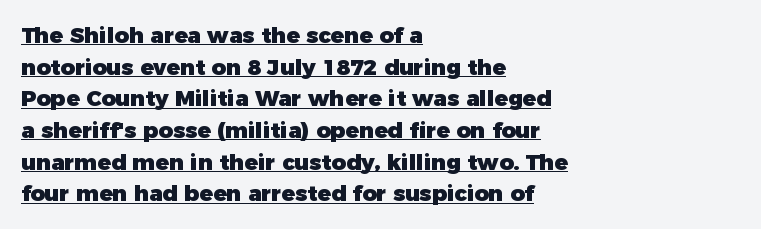
The image shows 22 px bold type, upright; set left-aligned, normal line spacing (1.44x), normal letter spacing, underlined.
